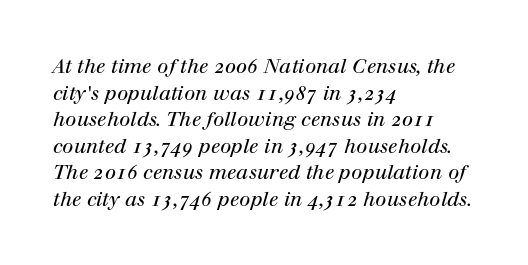
The image shows 20 px text type, italic (leaning right); set left-aligned, normal line spacing (1.33x), normal letter spacing, not underlined.
